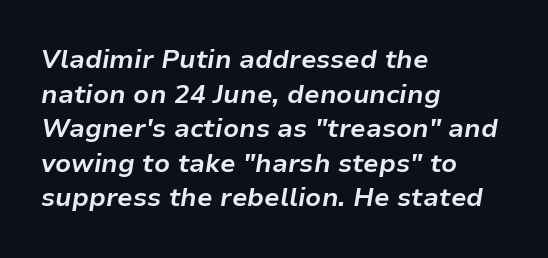
Layout note: lines flush left. Caption: standard tracking, unaltered. Caption: bold face, heavy strokes. The axis of the letterforms is tilted away from vertical.
